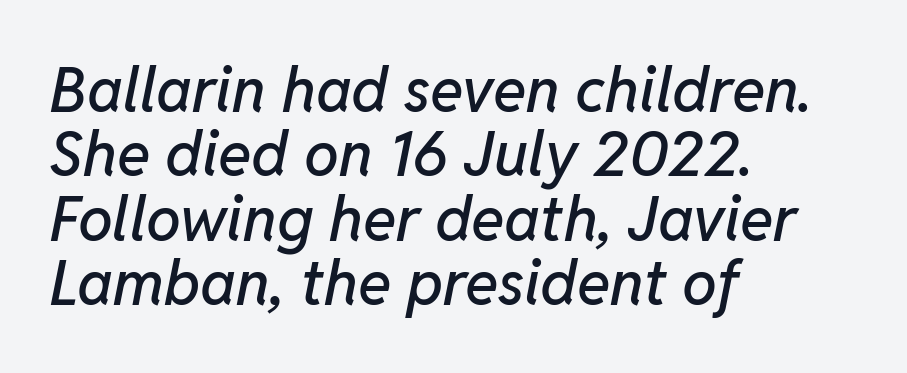
Q: Is the text italic (slanted)? A: Yes, it leans right by about 11 degrees.
Q: Is the text underlined? A: No.
Q: How is the paragraph aligned? A: Left-aligned.
Q: Is the spacing between letters normal or unusually wide? A: Normal.
Q: Is the spacing between lines tight, normal or loose? A: Tight.
Q: Width (condensed, normal, or wide)? A: Normal.
Q: Stroke contrast? A: Low.
Q: x-height? A: Medium.
Q: Monospaced? A: No.
